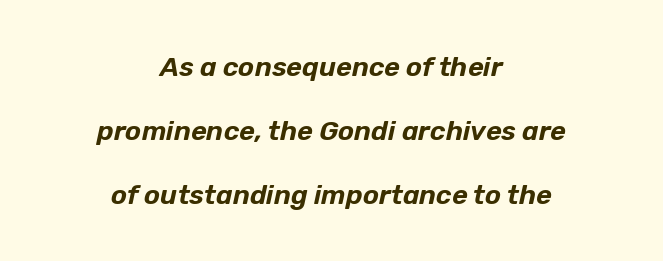
Q: Is the text italic (slanted)? A: Yes, it leans right by about 12 degrees.
Q: Is the text underlined? A: No.
Q: How is the paragraph aligned? A: Centered.
Q: Is the spacing between letters normal or unusually wide? A: Normal.
Q: Is the spacing between lines tight, normal or loose? A: Loose.
